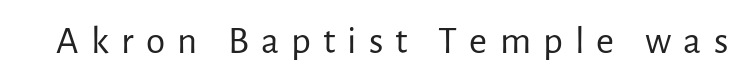
{"serif": "no", "italic": "no", "bold": "no", "weight": "regular", "width": "normal", "stroke_contrast": "low", "x_height": "medium", "monospaced": "no", "underline": "no", "letter_spacing": "wide", "letter_spacing_em": 0.31, "glyph_px": 39}
